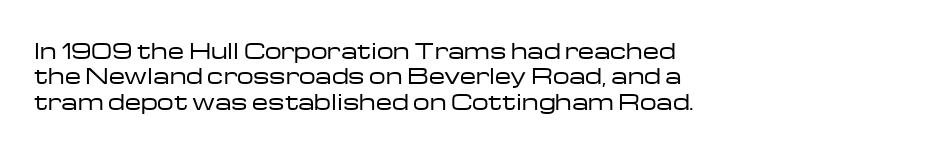
Q: Is the text bold? A: No.
Q: Is the text italic (slanted)? A: No, it is upright.
Q: Is the text underlined? A: No.
Q: How is the paragraph aligned? A: Left-aligned.
Q: Is the spacing between letters normal or unusually wide? A: Normal.
